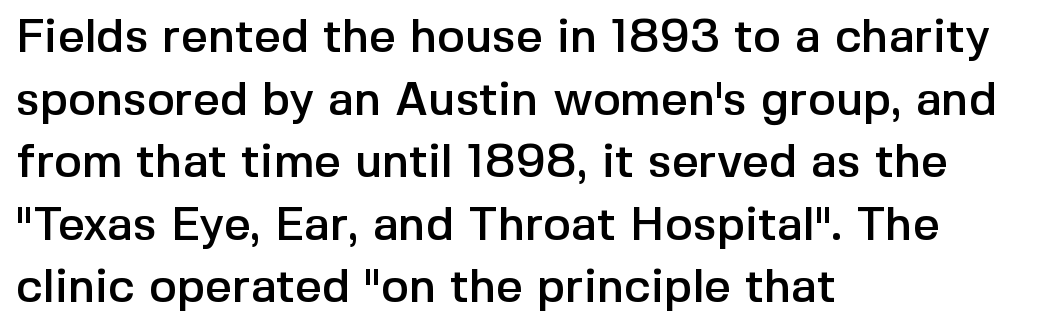
The image shows 47 px sans-serif type, upright; set left-aligned, normal line spacing (1.33x), normal letter spacing, not underlined; a medium x-height.
